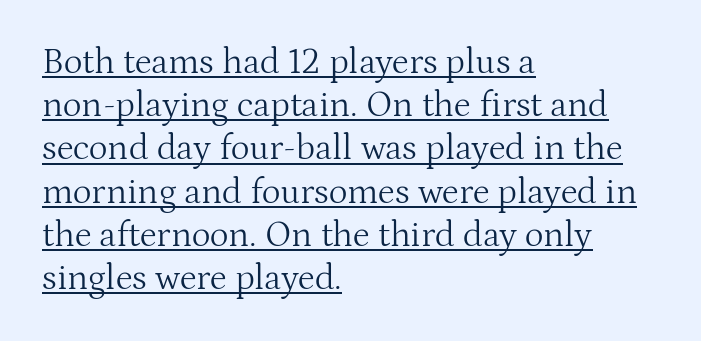
Is this a fixed-width face? No — the glyphs have proportional, varying widths. A rule runs beneath these lines of type. Quick note: not italic, upright. One-word summary of the alignment: left.
